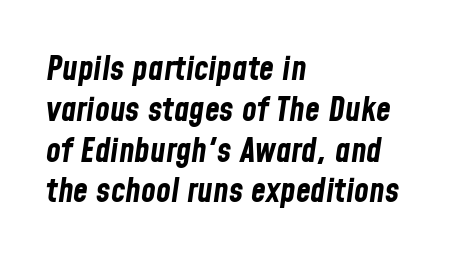
The image shows 34 px bold, condensed type, italic (leaning right); set left-aligned, line spacing 1.2x, normal letter spacing, not underlined; low stroke contrast and a medium x-height.
